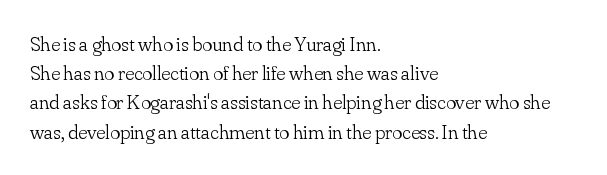
{"italic": "no", "bold": "no", "underline": "no", "align": "left", "line_spacing": "normal", "line_spacing_ratio": 1.39, "letter_spacing": "normal", "letter_spacing_em": 0.0, "glyph_px": 21}
